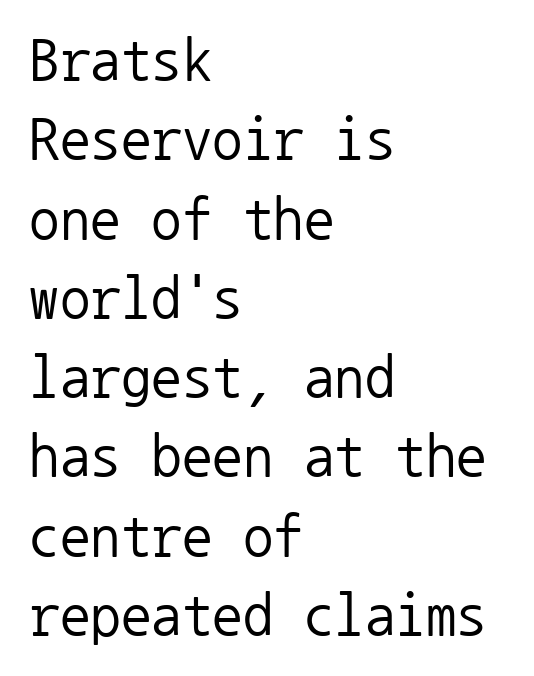
This sample has the even, mechanical cadence of fixed-width lettering. The designer left line spacing at the default. When letters stand straight like this, we call the style roman or upright. Typeset ragged right — the left edge is the straight one.
